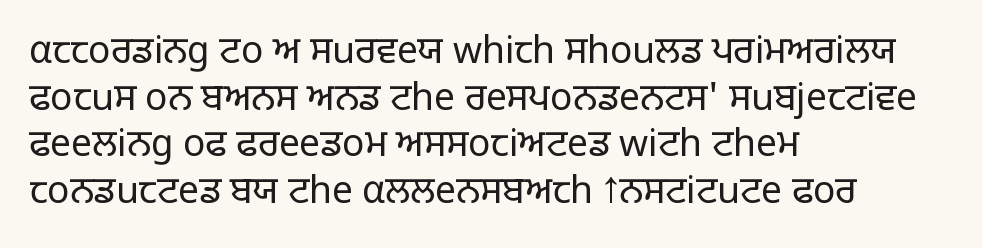
Descenders hang freely into open space. In terms of letterform style, serifs are entirely absent. Vertical strokes here are truly vertical. Look at the tracking — it's just the regular setting, nothing added. Looks like regular typesetting: each glyph gets only the width it needs.
